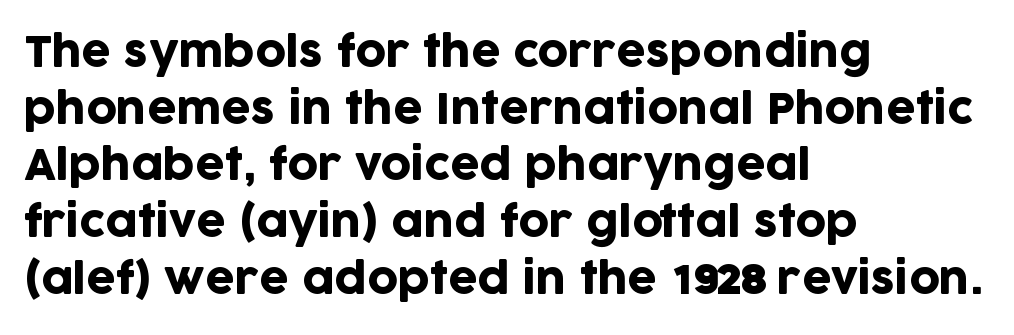
Normally led — the rows are evenly, conventionally spaced. The face used here is a sans, in the tradition of grotesques and geometrics. Varying glyph widths throughout — classic text-font behaviour. Check the space under the baseline: it is left empty. If you drew a line through each stem, it would be perfectly vertical.
